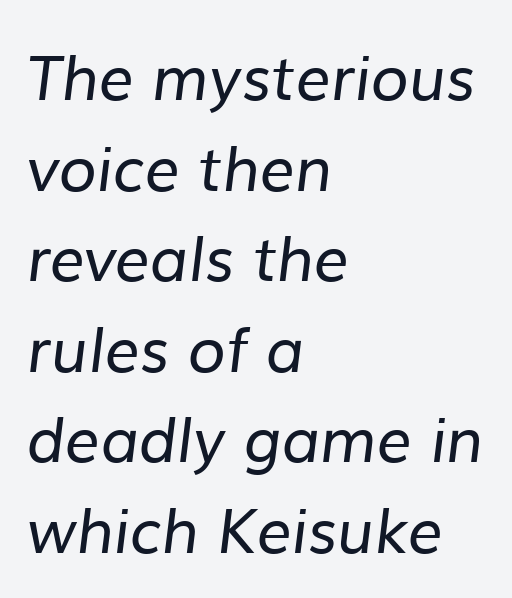
{"serif": "no", "bold": "no", "weight": "regular", "width": "normal", "stroke_contrast": "low", "x_height": "medium", "monospaced": "no", "underline": "no", "align": "left", "line_spacing": "normal", "line_spacing_ratio": 1.46, "letter_spacing": "normal", "letter_spacing_em": 0.0, "glyph_px": 62}
